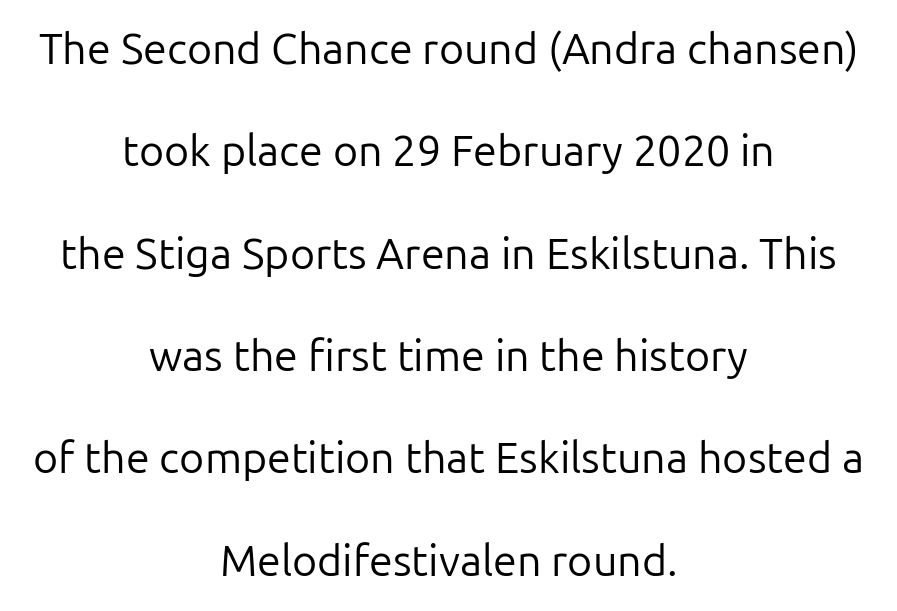
Q: Is the text bold? A: No.
Q: Is the text italic (slanted)? A: No, it is upright.
Q: Is the typeface a serif or a sans-serif typeface? A: Sans-serif.
Q: Is the text underlined? A: No.
Q: How is the paragraph aligned? A: Centered.
Q: Is the spacing between letters normal or unusually wide? A: Normal.
Q: Is the spacing between lines tight, normal or loose? A: Loose.
Q: Width (condensed, normal, or wide)? A: Normal.
Q: Stroke contrast? A: Low.
Q: x-height? A: Medium.
Q: Monospaced? A: No.
